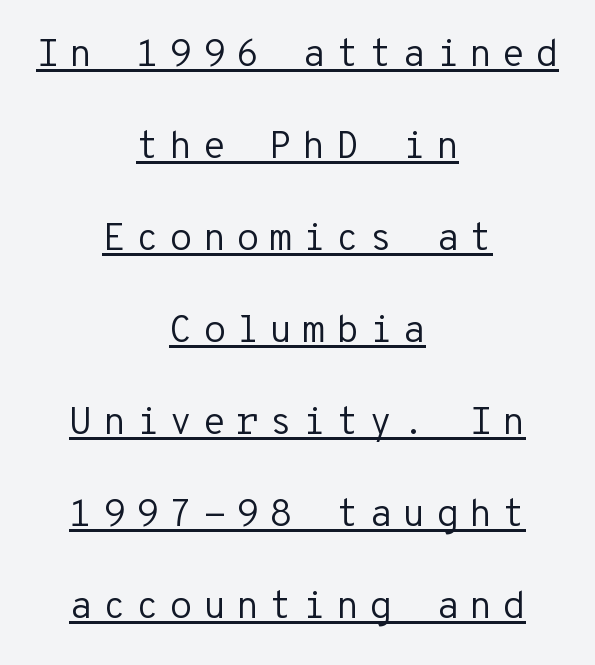
Is this a heavy cut? Hardly; it is regular or lighter. A rule runs beneath these lines of type. Leading is clearly above the norm, producing a sparse column. Does the copy run flush right? No — it is centered line by line. A typesetter would label this face a sans.
